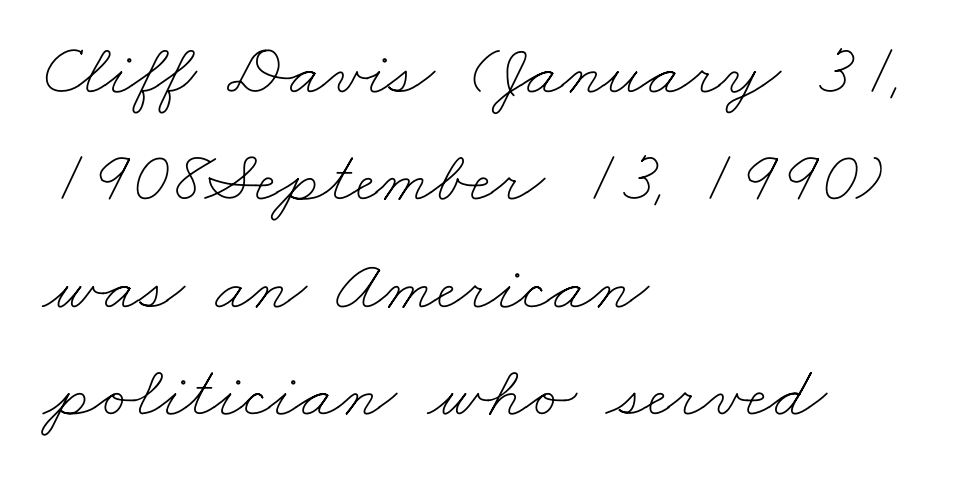
Q: Is the text bold? A: No.
Q: Is the text underlined? A: No.
Q: How is the paragraph aligned? A: Left-aligned.
Q: Is the spacing between letters normal or unusually wide? A: Normal.
Q: Is the spacing between lines tight, normal or loose? A: Normal.
Q: Width (condensed, normal, or wide)? A: Wide.
Q: Stroke contrast? A: Low.
Q: x-height? A: Small.
Q: Monospaced? A: No.
